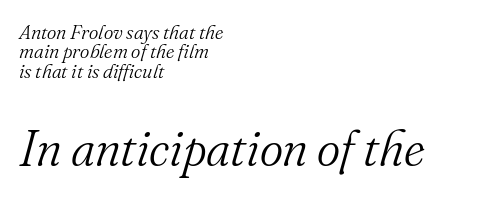
Vertically, the passage feels compressed, each row crowding the next. The letters are slanted; this is an italic face. Each row of text sits above clean, open space. Type style note: has serifs.
